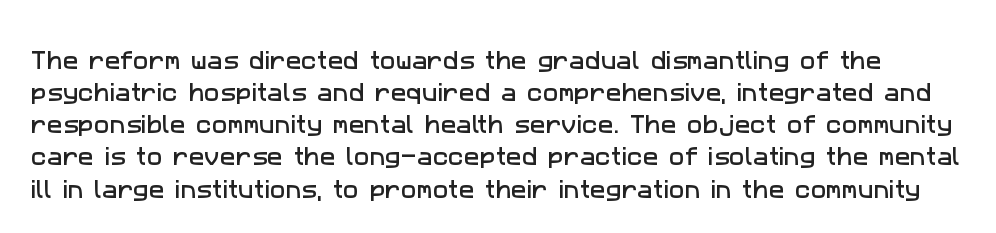
Q: Is the text underlined? A: No.
Q: Is the spacing between letters normal or unusually wide? A: Normal.
Q: Is the spacing between lines tight, normal or loose? A: Normal.
